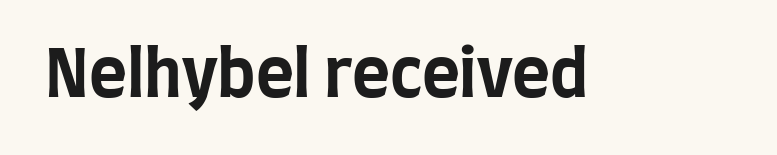
{"serif": "no", "italic": "no", "bold": "yes", "weight": "bold", "width": "condensed", "stroke_contrast": "low", "x_height": "large", "monospaced": "no", "underline": "no", "letter_spacing": "normal", "letter_spacing_em": 0.0, "glyph_px": 65}
